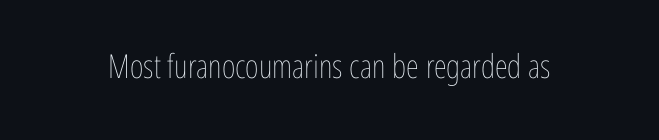
{"italic": "no", "bold": "no", "weight": "thin", "width": "condensed", "stroke_contrast": "low", "x_height": "medium", "monospaced": "no", "underline": "no", "letter_spacing": "normal", "letter_spacing_em": 0.0, "glyph_px": 33}
